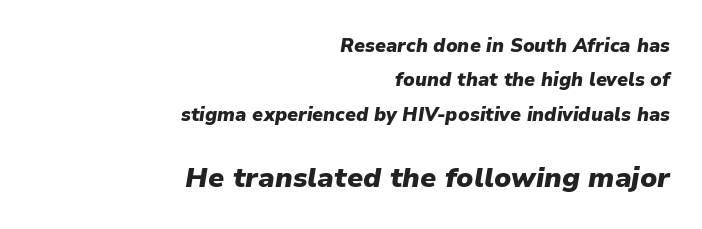
Q: Is the text bold? A: Yes.
Q: Is the text italic (slanted)? A: Yes, it leans right by about 9 degrees.
Q: Is the text underlined? A: No.
Q: How is the paragraph aligned? A: Right-aligned.
Q: Is the spacing between letters normal or unusually wide? A: Normal.
Q: Which block of text is set in a larger size, the first (top) or the second (bottom)? A: The second (bottom) one.
Q: Width (condensed, normal, or wide)? A: Normal.
Q: Stroke contrast? A: Low.
Q: x-height? A: Medium.
Q: Monospaced? A: No.
